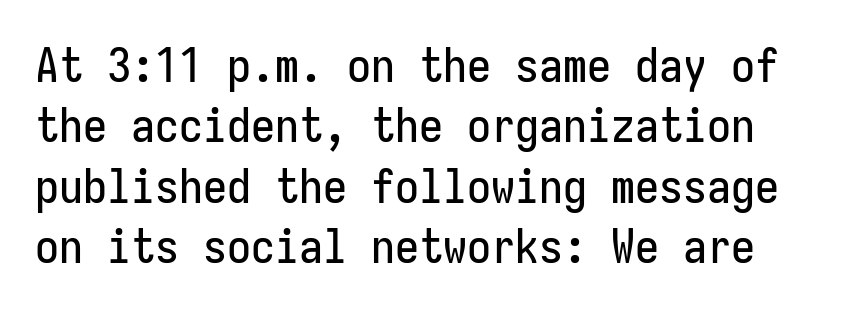
Q: Is the text italic (slanted)? A: No, it is upright.
Q: Is the typeface a serif or a sans-serif typeface? A: Sans-serif.
Q: Is the text underlined? A: No.
Q: Is the spacing between letters normal or unusually wide? A: Normal.
Q: Is the spacing between lines tight, normal or loose? A: Normal.
Q: Width (condensed, normal, or wide)? A: Condensed.
Q: Stroke contrast? A: Low.
Q: x-height? A: Medium.
Q: Monospaced? A: Yes.
